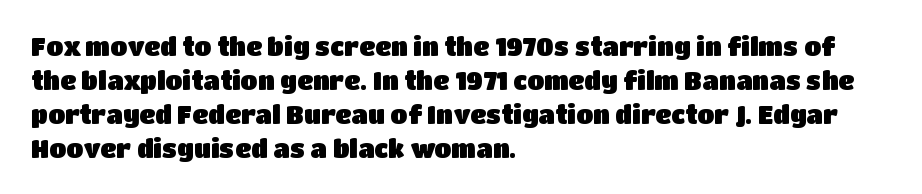
The image shows 25 px text type, upright; set left-aligned, normal line spacing (1.36x), normal letter spacing, not underlined.
